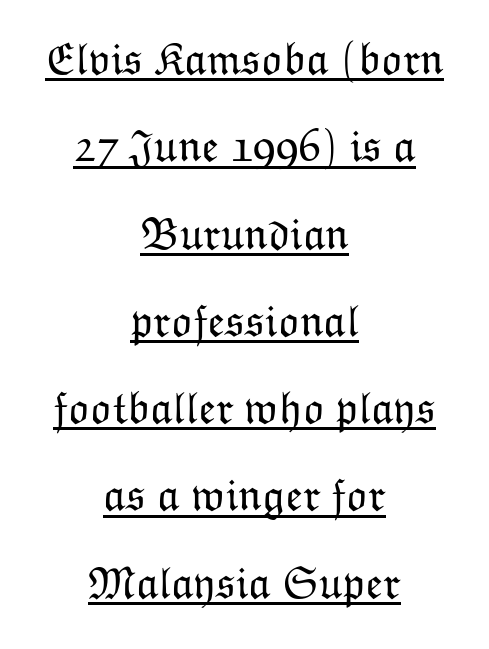
Visually the block forms a symmetrical silhouette, jagged on both flanks. The typesetting does not lean heavy: it is not bold. Glyph-to-glyph distance matches everyday printed text. It's the straight-up-and-down kind of type. Leading is clearly above the norm, producing a sparse column.
